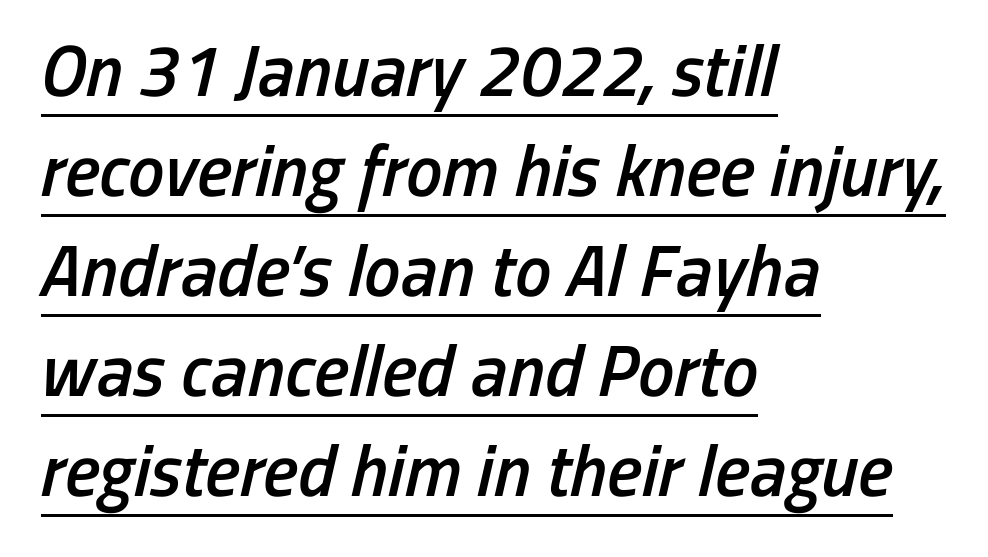
Q: Is the text bold? A: Semi-bold.
Q: Is the text italic (slanted)? A: Yes, it leans right by about 13 degrees.
Q: Is the text underlined? A: Yes.
Q: How is the paragraph aligned? A: Left-aligned.
Q: Is the spacing between letters normal or unusually wide? A: Normal.
Q: Is the spacing between lines tight, normal or loose? A: Normal.
Q: Width (condensed, normal, or wide)? A: Condensed.
Q: Stroke contrast? A: Low.
Q: x-height? A: Medium.
Q: Monospaced? A: No.
